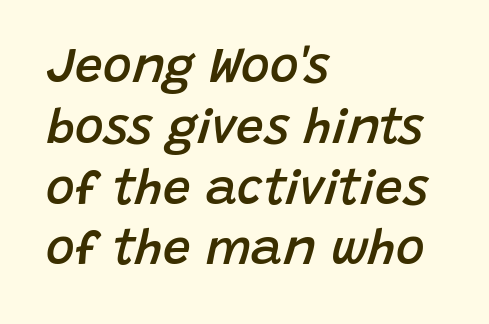
Q: Is the text bold? A: Semi-bold.
Q: Is the text italic (slanted)? A: Yes, it leans right by about 15 degrees.
Q: Is the text underlined? A: No.
Q: How is the paragraph aligned? A: Left-aligned.
Q: Is the spacing between letters normal or unusually wide? A: Normal.
Q: Width (condensed, normal, or wide)? A: Normal.
Q: Stroke contrast? A: Low.
Q: x-height? A: Large.
Q: Monospaced? A: No.
